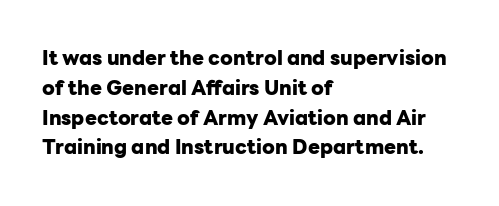
{"italic": "no", "bold": "yes", "underline": "no", "align": "left", "line_spacing": "normal", "line_spacing_ratio": 1.49, "letter_spacing": "normal", "letter_spacing_em": 0.0, "glyph_px": 20}
